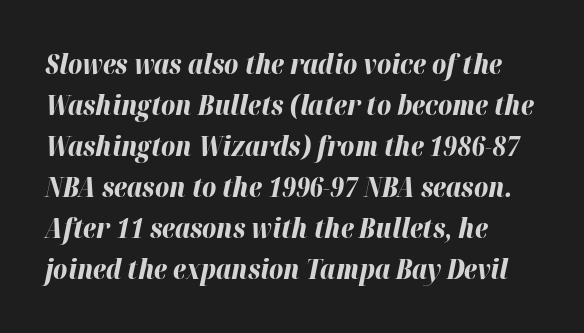
Q: Is the text bold? A: Yes.
Q: Is the text italic (slanted)? A: Yes, it leans right by about 12 degrees.
Q: Is the text underlined? A: No.
Q: How is the paragraph aligned? A: Left-aligned.
Q: Is the spacing between letters normal or unusually wide? A: Normal.
Q: Is the spacing between lines tight, normal or loose? A: Normal.
